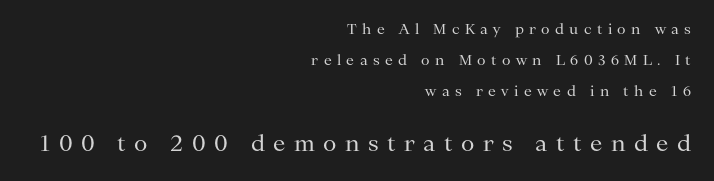
Successive baselines arrive slowly, with a big drop between each. The text block is weighted toward the right margin, trailing off unevenly leftward. A student would notice the bottom passage is typeset larger than what precedes it. These glyphs show unthickened strokes, regular width or finer. The letters stand straight up with perfectly vertical stems.
